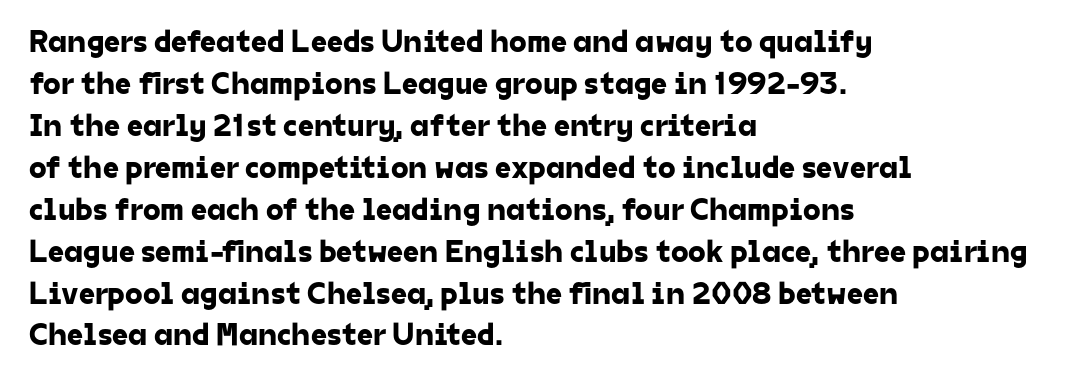
The image shows 32 px sans-serif type; set left-aligned, normal line spacing (1.31x), normal letter spacing, not underlined; low stroke contrast and a medium x-height.
